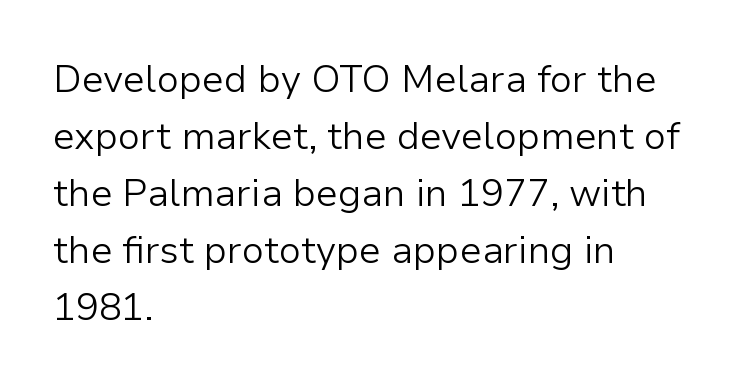
A normal amount of white space separates one row of letters from the next. The lettering holds an erect, upright posture throughout. Any mark beneath the type? The region is blank. Each word holds together tightly as a unit, with standard inter-letter gaps. Think of a printed novel: that variable character pitch is what you see here.
